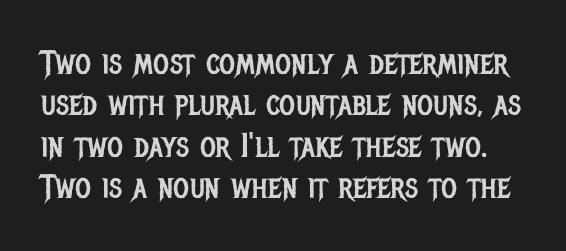
Q: Is the text bold? A: No.
Q: Is the text italic (slanted)? A: No, it is upright.
Q: Is the typeface a serif or a sans-serif typeface? A: Sans-serif.
Q: Is the text underlined? A: No.
Q: Is the spacing between letters normal or unusually wide? A: Normal.
Q: Width (condensed, normal, or wide)? A: Condensed.
Q: Stroke contrast? A: Low.
Q: x-height? A: Large.
Q: Monospaced? A: No.
